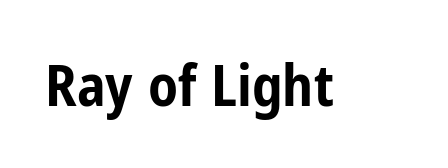
{"serif": "no", "italic": "no", "bold": "yes", "weight": "bold", "width": "condensed", "stroke_contrast": "low", "x_height": "medium", "monospaced": "no", "underline": "no", "letter_spacing": "normal", "letter_spacing_em": 0.0, "glyph_px": 57}
